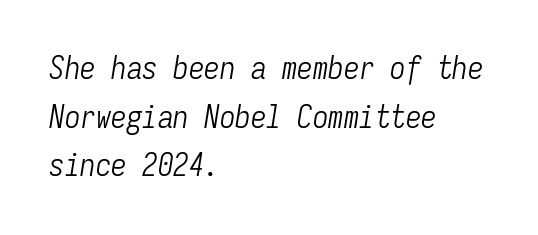
Q: Is the text bold? A: No.
Q: Is the text italic (slanted)? A: Yes, it leans right by about 9 degrees.
Q: Is the text underlined? A: No.
Q: How is the paragraph aligned? A: Left-aligned.
Q: Is the spacing between letters normal or unusually wide? A: Normal.
Q: Is the spacing between lines tight, normal or loose? A: Normal.
Q: Width (condensed, normal, or wide)? A: Condensed.
Q: Stroke contrast? A: Low.
Q: x-height? A: Medium.
Q: Monospaced? A: Yes.
